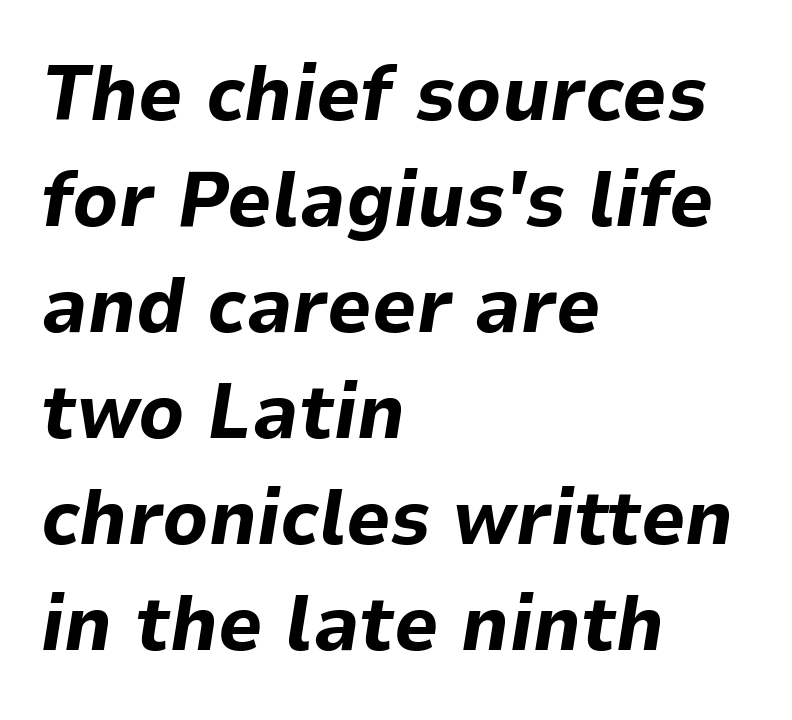
The image shows 78 px bold type, italic (leaning right); set left-aligned, normal line spacing (1.36x), normal letter spacing, not underlined; low stroke contrast and a medium x-height.
